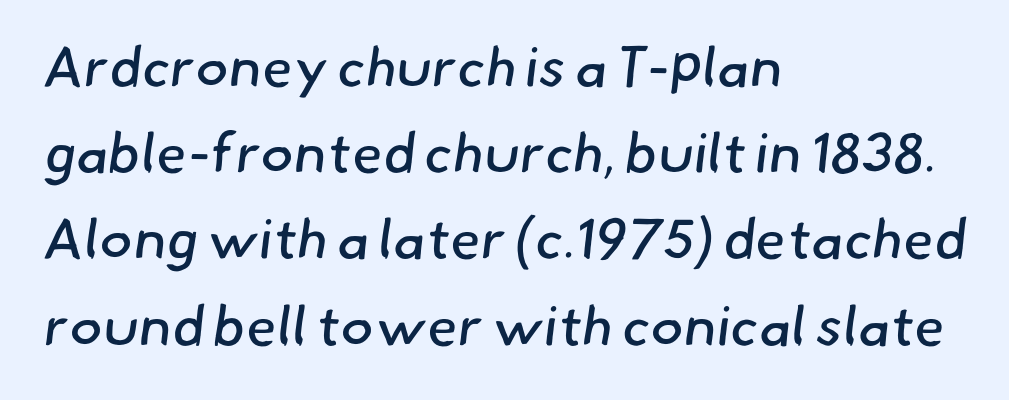
{"serif": "no", "bold": "no", "weight": "regular", "width": "normal", "stroke_contrast": "low", "x_height": "small", "monospaced": "no", "underline": "no", "align": "left", "line_spacing": "normal", "line_spacing_ratio": 1.54, "letter_spacing": "normal", "letter_spacing_em": 0.0, "glyph_px": 56}
